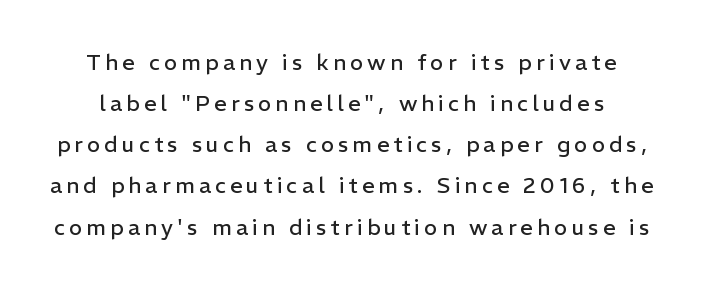
Caption: face not bold, strokes unweighted. Any mark beneath the type? The region is blank. Tall strokes in this sample are plumb rather than angled.
